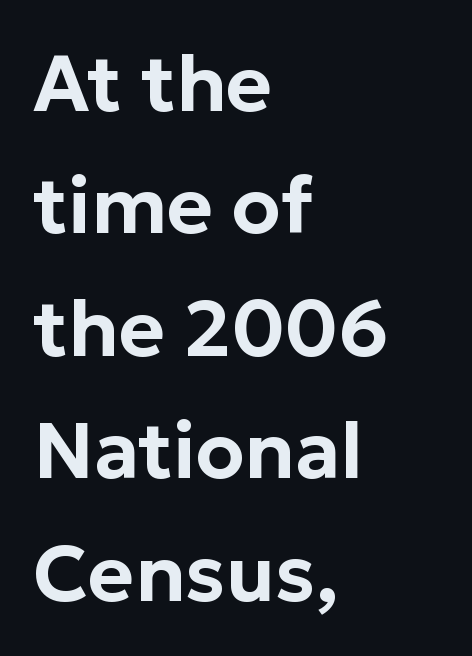
Tracking value appears to be zero — textbook default spacing. This sample has the flowing, uneven cadence of proportional lettering. Underlining? Definitely not there. The lettering stays uniformly vertical, giving the passage a roman look. Look at the bottom of the vertical strokes: they stop flat, with no serifs. The block of text has a typical density, with ordinary space between rows.
